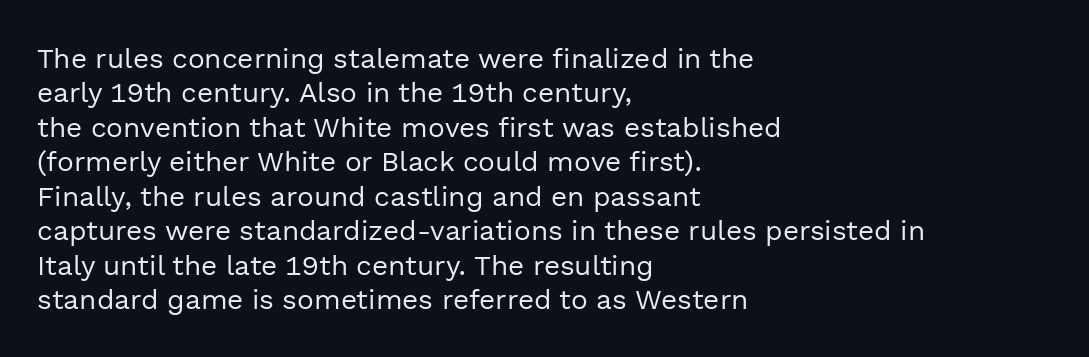
No feet cap the strokes, marking this as sans-serif type. On a weight scale, this lands at 450 or below. Think of a printed novel: that variable character pitch is what you see here. The paragraph has a hard left edge and a soft right edge.
